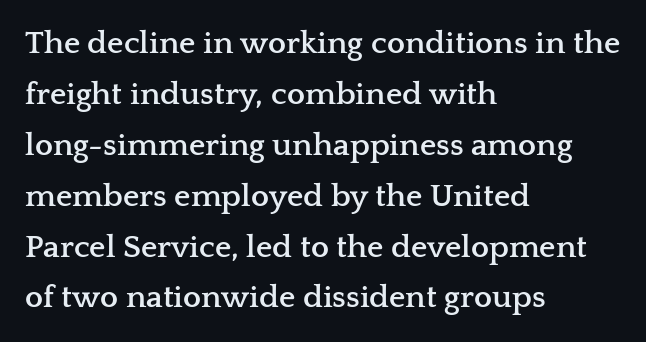
The image shows 32 px semibold, wide serif type, upright; set left-aligned, normal line spacing (1.59x), normal letter spacing, not underlined; low stroke contrast and a medium x-height.
